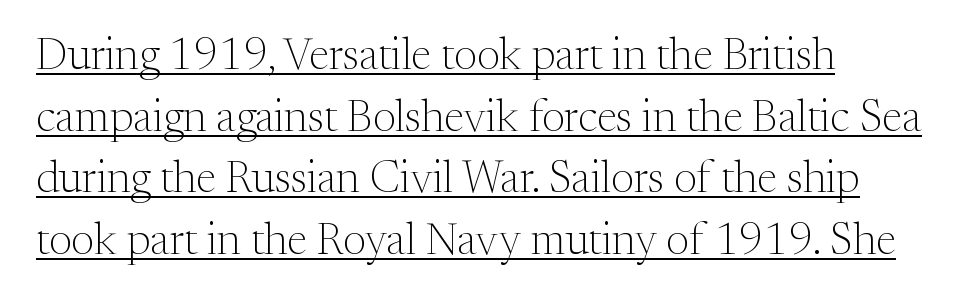
The image shows 44 px light serif type, upright; set left-aligned, normal line spacing (1.4x), normal letter spacing, underlined; medium stroke contrast and a medium x-height.
